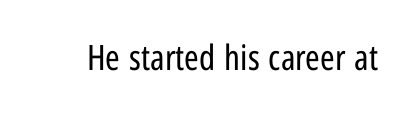
Vertical strokes here are truly vertical. Each letter keeps its own natural width here, so spacing adapts to shape. Tracking here is standard; glyphs follow each other at the usual distance. These lines are composed in type without serifs.
